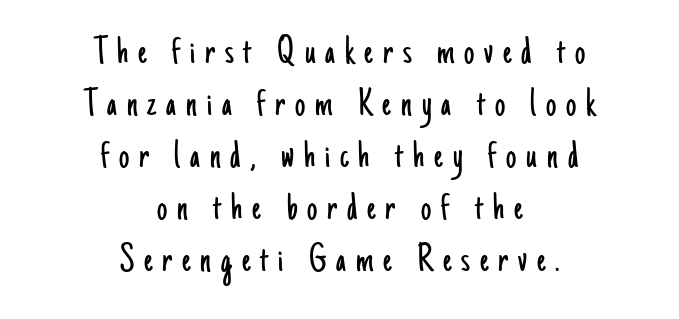
The image shows 41 px light, condensed sans-serif type, upright; set centered, normal line spacing (1.27x), unusually wide letter spacing (+0.24 em), not underlined; low stroke contrast and a small x-height.
